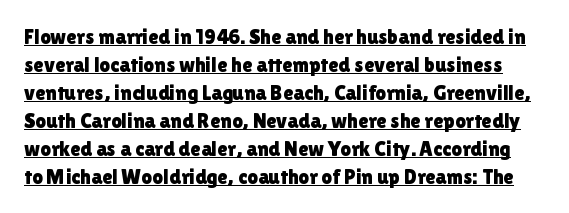
Q: Is the text italic (slanted)? A: No, it is upright.
Q: Is the text underlined? A: Yes.
Q: Is the spacing between letters normal or unusually wide? A: Normal.
Q: Is the spacing between lines tight, normal or loose? A: Normal.
